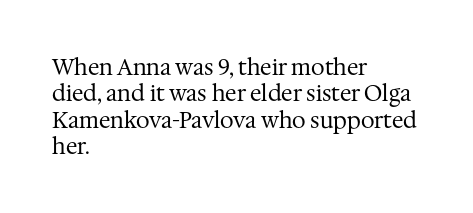
This sample uses an upright cut, with every glyph sitting square on the baseline. Underlining? Definitely not there. Heaviness? Minimal to ordinary, like unemphasized prose. Short note: letters normally spaced. Where is the straight margin? On the left.
